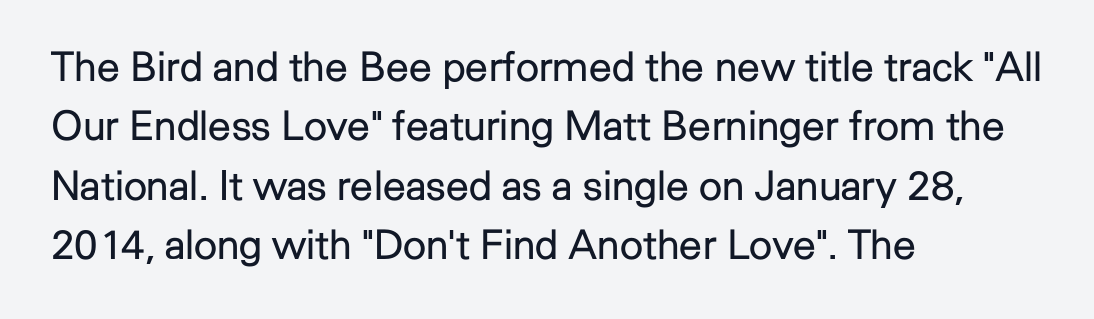
{"serif": "no", "italic": "no", "bold": "no", "weight": "regular", "width": "normal", "stroke_contrast": "low", "x_height": "medium", "monospaced": "no", "underline": "no", "align": "left", "line_spacing": "normal", "line_spacing_ratio": 1.45, "letter_spacing": "normal", "letter_spacing_em": 0.0, "glyph_px": 41}
